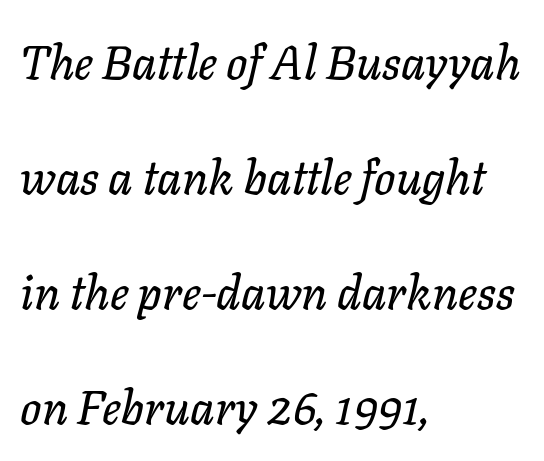
Q: Is the text italic (slanted)? A: Yes, it leans right by about 11 degrees.
Q: Is the text underlined? A: No.
Q: How is the paragraph aligned? A: Left-aligned.
Q: Is the spacing between letters normal or unusually wide? A: Normal.
Q: Is the spacing between lines tight, normal or loose? A: Loose.
Q: Width (condensed, normal, or wide)? A: Normal.
Q: Stroke contrast? A: Low.
Q: x-height? A: Medium.
Q: Monospaced? A: No.
